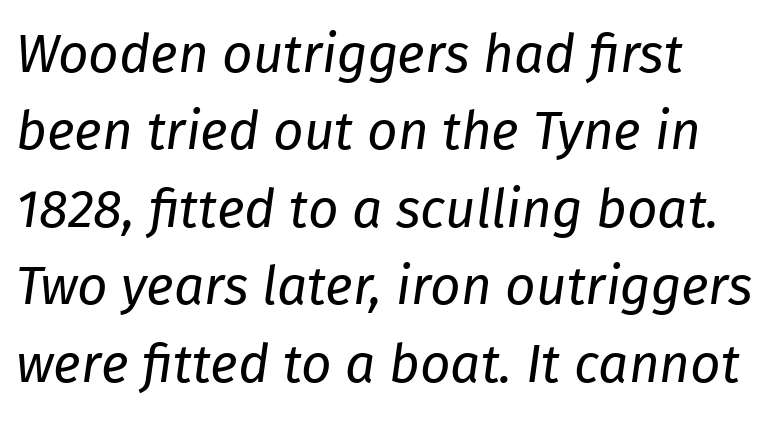
Q: Is the text bold? A: No.
Q: Is the text italic (slanted)? A: Yes, it leans right by about 8 degrees.
Q: Is the text underlined? A: No.
Q: How is the paragraph aligned? A: Left-aligned.
Q: Is the spacing between letters normal or unusually wide? A: Normal.
Q: Is the spacing between lines tight, normal or loose? A: Normal.
Q: Width (condensed, normal, or wide)? A: Normal.
Q: Stroke contrast? A: Low.
Q: x-height? A: Medium.
Q: Monospaced? A: No.
